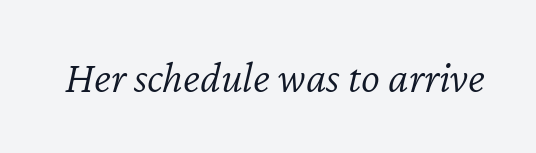
The image shows 45 px light type, italic (leaning right); set normal letter spacing, not underlined; low stroke contrast and a medium x-height.
